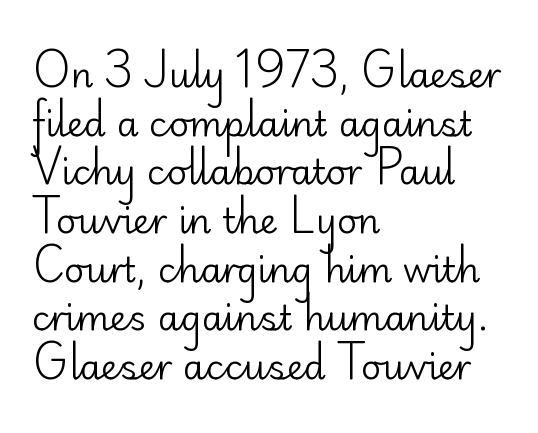
Check where the strokes stop: nothing finishes them off — pure sans. Casual observation: everything's shoved over to the left. The strip under each line holds only bare page. Honestly, the row spacing looks completely unremarkable. Proportional: the letters do not fall into vertical columns.
